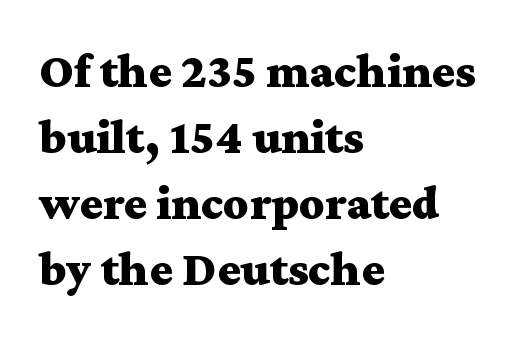
{"serif": "yes", "italic": "no", "bold": "yes", "weight": "bold", "width": "wide", "stroke_contrast": "medium", "x_height": "medium", "monospaced": "no", "underline": "no", "align": "left", "line_spacing": "normal", "line_spacing_ratio": 1.35, "letter_spacing": "normal", "letter_spacing_em": 0.0, "glyph_px": 49}
